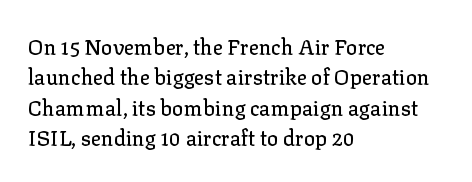
A bare baseline throughout the passage. This rendering uses left alignment, leaving the right contour irregular. Vertical strokes here are truly vertical. Glyph-to-glyph distance matches everyday printed text. If you measured baseline to baseline, you'd find a middling distance.
